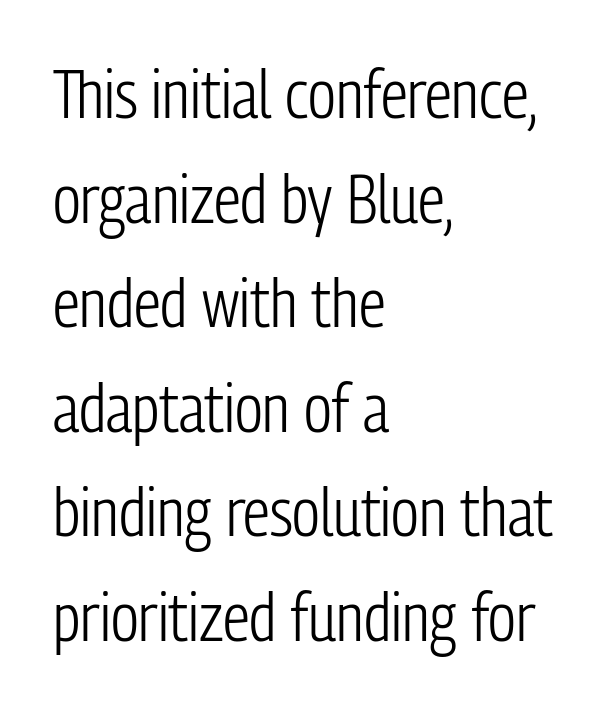
{"serif": "no", "italic": "no", "bold": "no", "weight": "light", "width": "condensed", "stroke_contrast": "low", "x_height": "medium", "monospaced": "no", "underline": "no", "align": "left", "line_spacing": "normal", "line_spacing_ratio": 1.56, "letter_spacing": "normal", "letter_spacing_em": 0.0, "glyph_px": 67}
